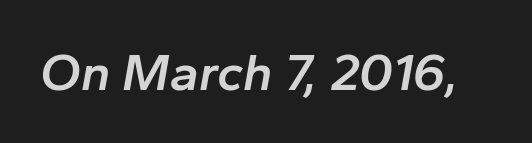
Q: Is the text bold? A: Semi-bold.
Q: Is the text italic (slanted)? A: Yes, it leans right by about 10 degrees.
Q: Is the text underlined? A: No.
Q: Is the spacing between letters normal or unusually wide? A: Normal.
Q: Width (condensed, normal, or wide)? A: Normal.
Q: Stroke contrast? A: Low.
Q: x-height? A: Medium.
Q: Monospaced? A: No.
